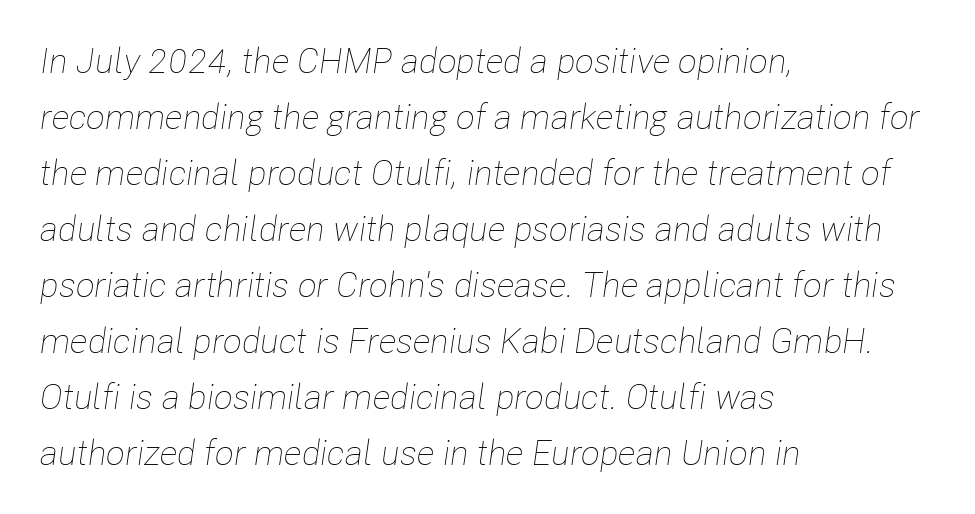
The image shows 35 px thin, condensed type, italic (leaning right); set left-aligned, normal line spacing (1.6x), normal letter spacing, not underlined; low stroke contrast and a medium x-height.
